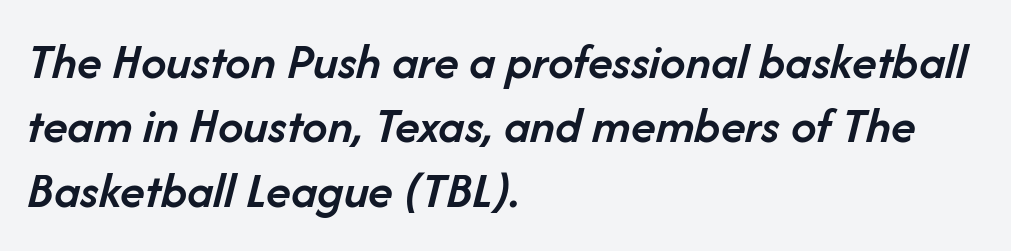
{"italic": "yes", "lean": "right", "slant_degrees": 14, "bold": "semi", "weight": "semibold", "width": "normal", "stroke_contrast": "low", "x_height": "medium", "monospaced": "no", "underline": "no", "align": "left", "line_spacing": "normal", "line_spacing_ratio": 1.26, "letter_spacing": "normal", "letter_spacing_em": 0.0, "glyph_px": 51}
